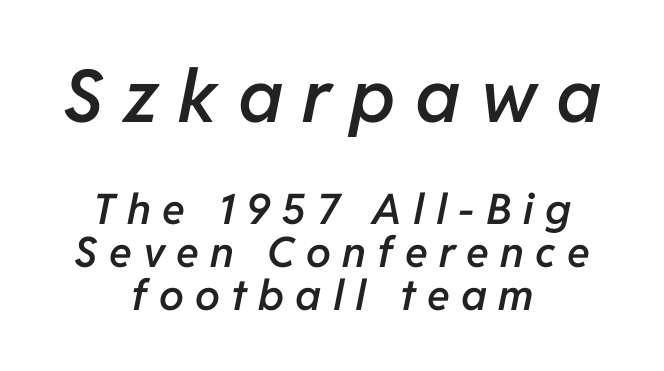
The image shows 73 px semibold type, italic (leaning right); set centered, tight line spacing (1.02x), unusually wide letter spacing (+0.27 em), not underlined; the first (top) block is 1.74x larger; low stroke contrast and a medium x-height.
